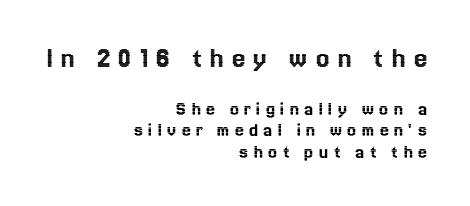
Proportional: the letters do not fall into vertical columns. The letterforms stand isolated, each surrounded by extra space. Check the space under the baseline: it is left empty. Does the leading feel generous? Not at all — it's pinched. These lines stack with their right ends in a neat column. If you drew a line through each stem, it would be perfectly vertical.
